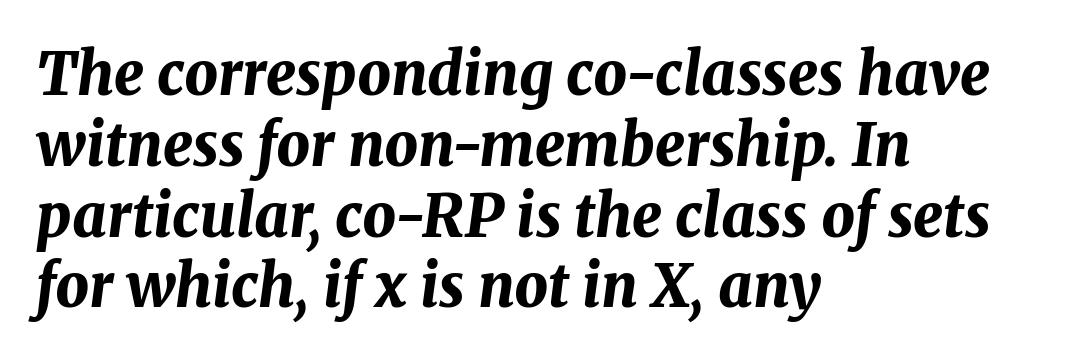
The image shows 59 px bold type, italic (leaning right); set left-aligned, line spacing 1.2x, normal letter spacing, not underlined; medium stroke contrast and a medium x-height.
